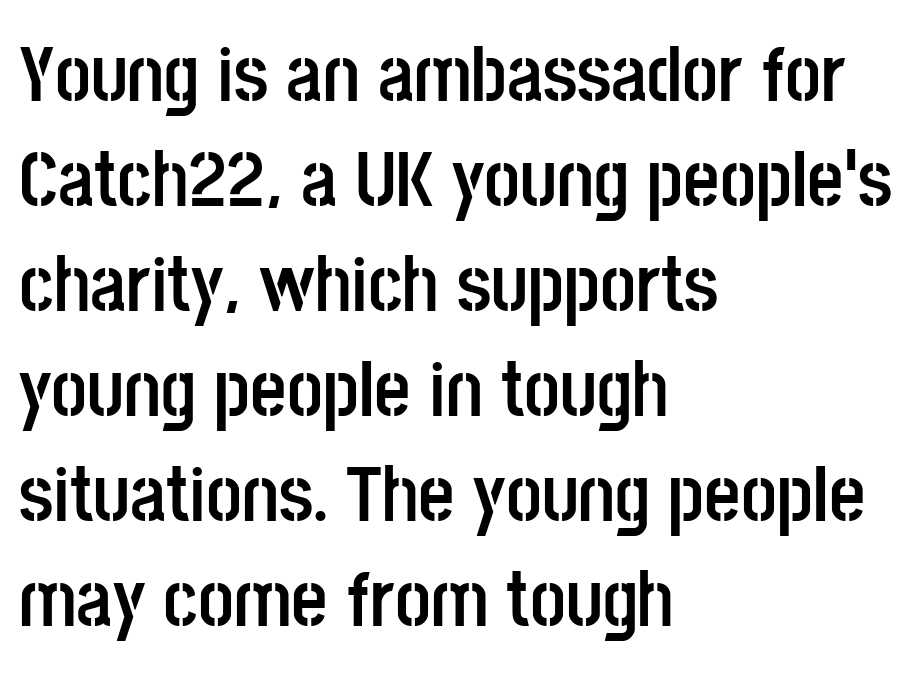
What weight is shown? A full bold with thick strokes. Unlike italic type, these characters show no tilt at all. The face used here is rendered with its standard letterfit. The rendering shows plain stroke endings on the letterforms — a sans-serif design. These lines stack with their left ends in a neat column. The passage shown is typed in a proportional face where columns would drift.
